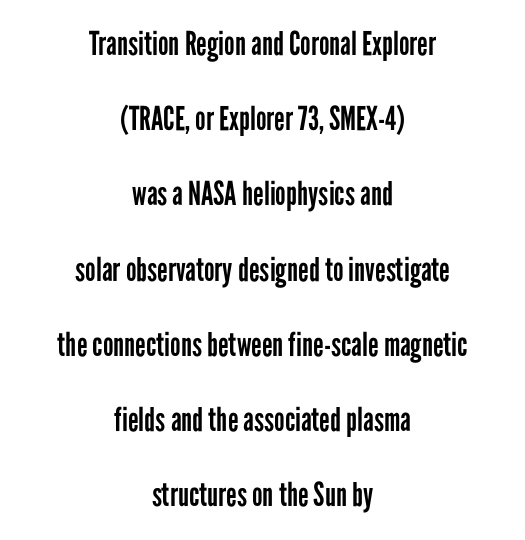
The image shows 33 px regular-weight, condensed sans-serif type, upright; set centered, loose line spacing (2.28x), normal letter spacing, not underlined; low stroke contrast and a medium x-height.
